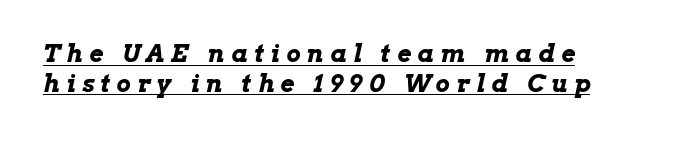
Caption: expanded tracking, letters set apart. The specimen reads as italic at a glance. The rendering uses the underline text-decoration. Visually the block forms a straight wall on the left and a jagged coastline on the right.
